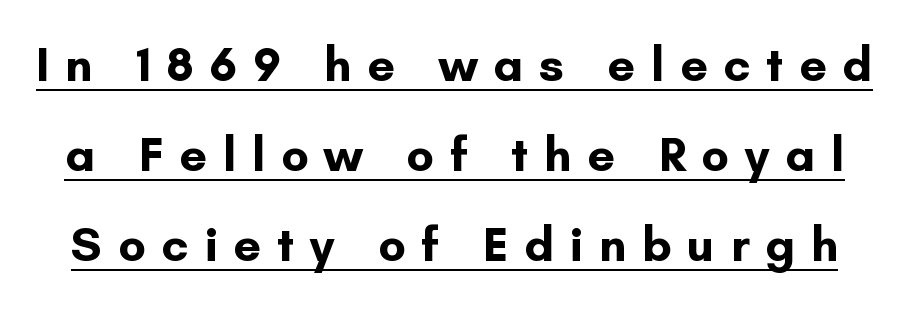
Heavy-handed strokes throughout: this text is bold. Does the type have serifs? No, each stem ends abruptly. Is there any slant? The stems are plumb. Underlined type. The passage shown is typed in a proportional face where columns would drift.
